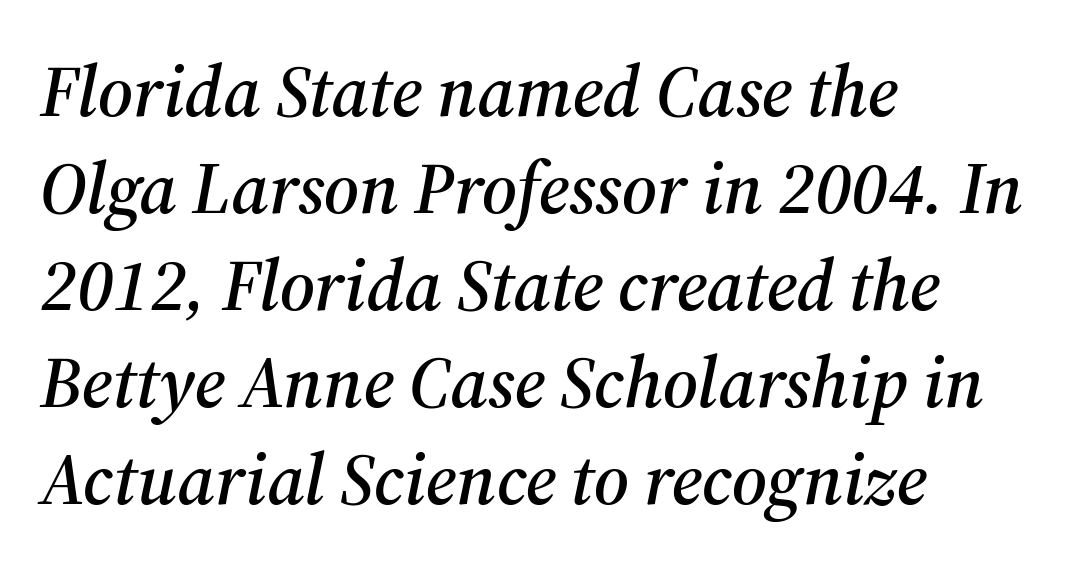
Leftover space on each line is placed entirely after the last word. Character widths vary here, with narrow letters taking less room than wide ones. This sample uses plain, unmodified letter spacing. The type family on display is of the serif kind. This sample keeps an unexceptional amount of space between lines. It's the slanting kind of type.
